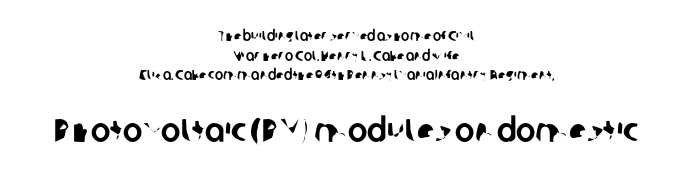
{"serif": "no", "width": "normal", "stroke_contrast": "low", "x_height": "medium", "monospaced": "no", "underline": "no", "align": "center", "line_spacing": "normal", "line_spacing_ratio": 1.41, "letter_spacing": "normal", "letter_spacing_em": 0.0, "larger_block": "second", "size_ratio": 2.36, "glyph_px": 33}
